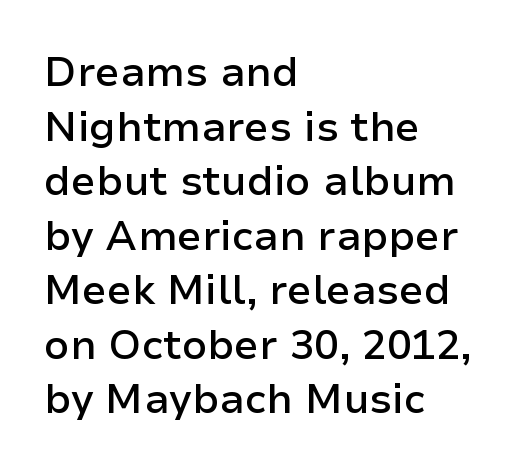
{"serif": "no", "italic": "no", "bold": "semi", "weight": "semibold", "width": "normal", "stroke_contrast": "low", "x_height": "medium", "monospaced": "no", "underline": "no", "align": "left", "line_spacing": "normal", "line_spacing_ratio": 1.33, "letter_spacing": "normal", "letter_spacing_em": 0.0, "glyph_px": 41}
